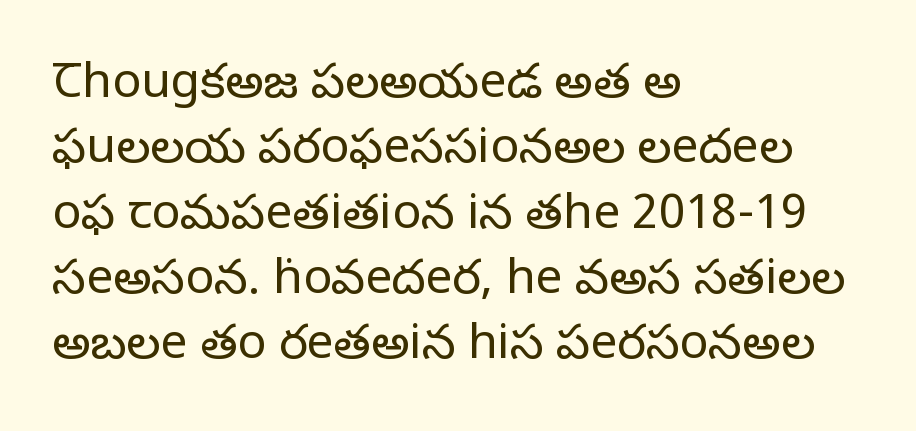
Q: Is the text bold? A: No.
Q: Is the text italic (slanted)? A: No, it is upright.
Q: Is the typeface a serif or a sans-serif typeface? A: Serif.
Q: Is the text underlined? A: No.
Q: How is the paragraph aligned? A: Left-aligned.
Q: Is the spacing between letters normal or unusually wide? A: Normal.
Q: Is the spacing between lines tight, normal or loose? A: Normal.
Q: Width (condensed, normal, or wide)? A: Normal.
Q: Stroke contrast? A: Low.
Q: x-height? A: Large.
Q: Monospaced? A: No.
